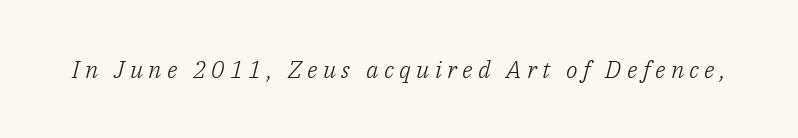
Summary of weight: not heavy and not bold. The passage shown leans; its letterforms are oblique. Nobody drew a line under any word here. Someone cranked the tracking dial way up on this one.
